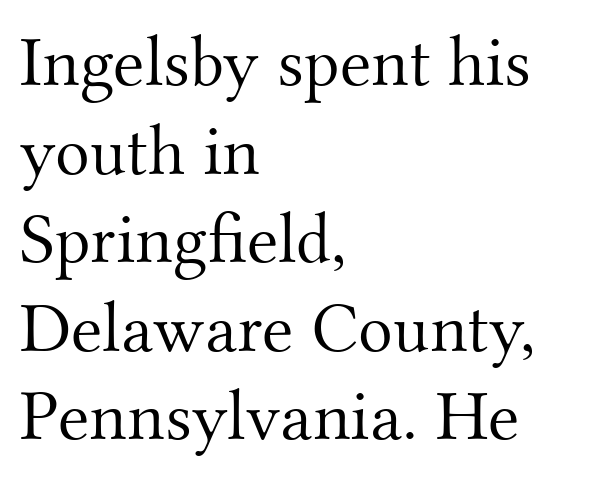
Q: Is the text bold? A: No.
Q: Is the text italic (slanted)? A: No, it is upright.
Q: Is the typeface a serif or a sans-serif typeface? A: Serif.
Q: Is the text underlined? A: No.
Q: How is the paragraph aligned? A: Left-aligned.
Q: Is the spacing between letters normal or unusually wide? A: Normal.
Q: Width (condensed, normal, or wide)? A: Normal.
Q: Stroke contrast? A: Medium.
Q: x-height? A: Small.
Q: Monospaced? A: No.
